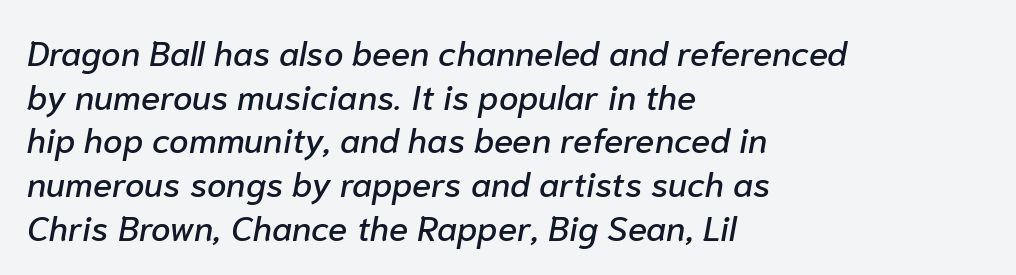
Words appear dense and cohesive because spacing is normal. Unmarked baselines from the first word to the last. Here the designer chose a conventional face with non-uniform glyph widths. Students, observe: this is what conventionally led text looks like.
